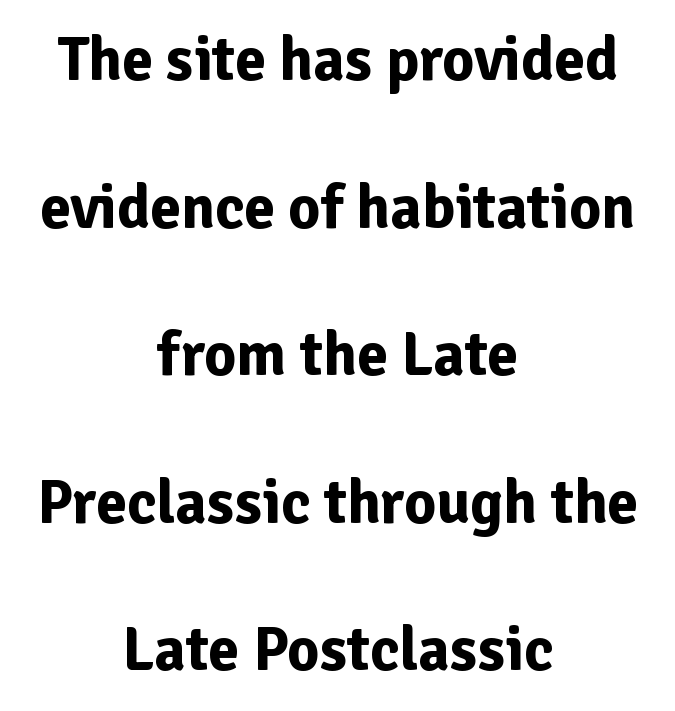
Q: Is the text bold? A: Yes.
Q: Is the text italic (slanted)? A: No, it is upright.
Q: Is the typeface a serif or a sans-serif typeface? A: Sans-serif.
Q: Is the text underlined? A: No.
Q: How is the paragraph aligned? A: Centered.
Q: Is the spacing between letters normal or unusually wide? A: Normal.
Q: Is the spacing between lines tight, normal or loose? A: Loose.
Q: Width (condensed, normal, or wide)? A: Normal.
Q: Stroke contrast? A: Low.
Q: x-height? A: Medium.
Q: Monospaced? A: No.
